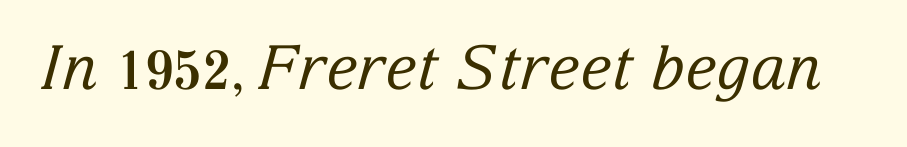
Q: Is the text bold? A: No.
Q: Is the text italic (slanted)? A: Yes, it leans right by about 15 degrees.
Q: Is the typeface a serif or a sans-serif typeface? A: Serif.
Q: Is the text underlined? A: No.
Q: Is the spacing between letters normal or unusually wide? A: Normal.
Q: Width (condensed, normal, or wide)? A: Normal.
Q: Stroke contrast? A: Low.
Q: x-height? A: Medium.
Q: Monospaced? A: No.
